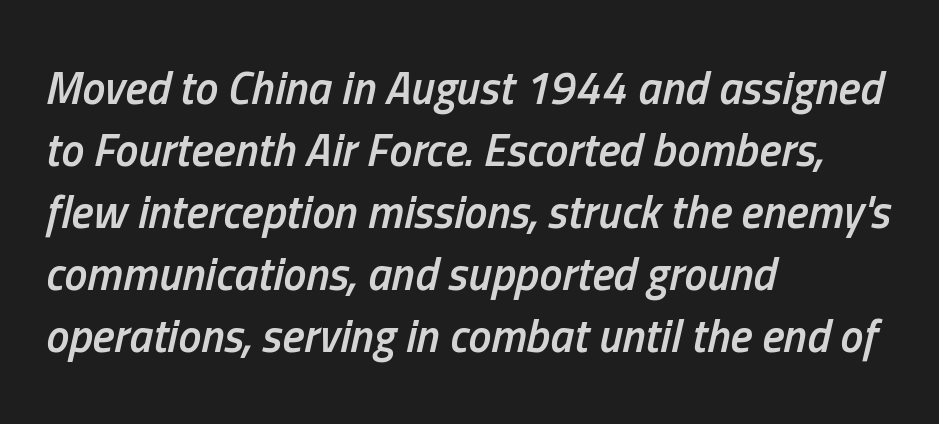
This is oblique type, the kind used for emphasis or titles. This sample has the flowing, uneven cadence of proportional lettering. Check the space under the baseline: it is left empty. The passage shown is semibold, sitting just below true bold. The paragraph has a hard left edge and a soft right edge.
